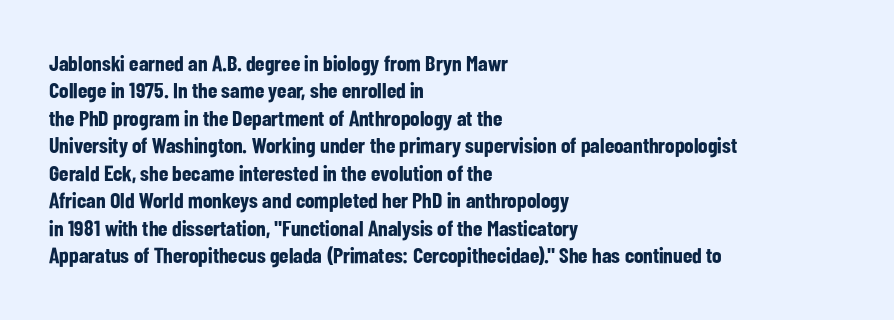
Only glyphs here, with clear space below each row. The type sits square on the baseline with zero lean. Short note: letters normally spaced. Summary of vertical rhythm: regular, with standard interline spacing. Thick stems and heavy bowls — unmistakably bold. Short and long lines alike share a common starting point at left.
